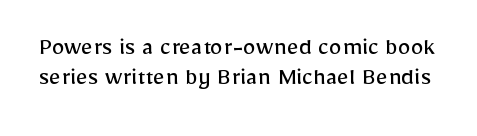
{"italic": "no", "bold": "no", "underline": "no", "line_spacing_ratio": 1.16, "letter_spacing": "normal", "letter_spacing_em": 0.0, "glyph_px": 26}
